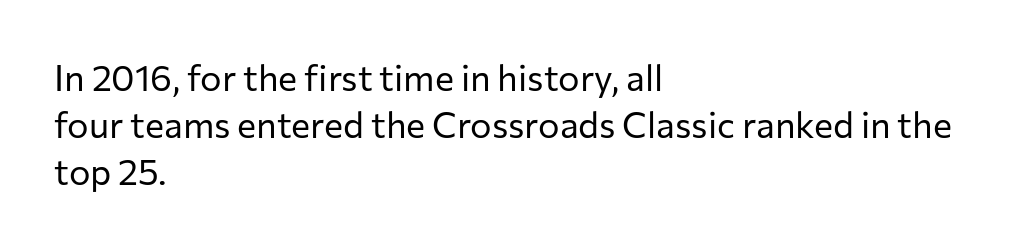
Q: Is the text bold? A: No.
Q: Is the text italic (slanted)? A: No, it is upright.
Q: Is the typeface a serif or a sans-serif typeface? A: Sans-serif.
Q: Is the text underlined? A: No.
Q: How is the paragraph aligned? A: Left-aligned.
Q: Is the spacing between letters normal or unusually wide? A: Normal.
Q: Is the spacing between lines tight, normal or loose? A: Normal.
Q: Width (condensed, normal, or wide)? A: Normal.
Q: Stroke contrast? A: Low.
Q: x-height? A: Medium.
Q: Monospaced? A: No.
